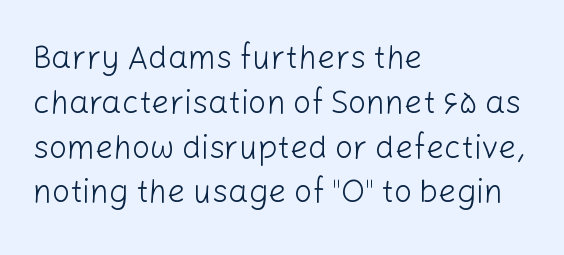
These lines are rendered in a variable-pitch font. Spacing between characters is what you'd get straight out of the box. The weight would be labelled regular, book, light, or lighter still. The specimen reads as upright at a glance. Bare-footed words on every line.
